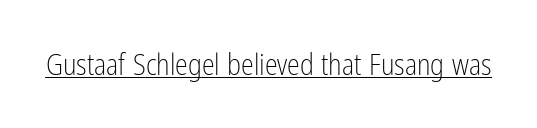
Q: Is the text bold? A: No.
Q: Is the text italic (slanted)? A: No, it is upright.
Q: Is the typeface a serif or a sans-serif typeface? A: Sans-serif.
Q: Is the text underlined? A: Yes.
Q: Is the spacing between letters normal or unusually wide? A: Normal.
Q: Width (condensed, normal, or wide)? A: Condensed.
Q: Stroke contrast? A: Low.
Q: x-height? A: Medium.
Q: Monospaced? A: No.
